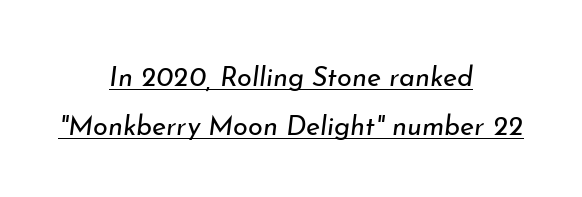
The image shows 27 px text type, italic (leaning right); set centered, line spacing 1.8x, normal letter spacing, underlined.
